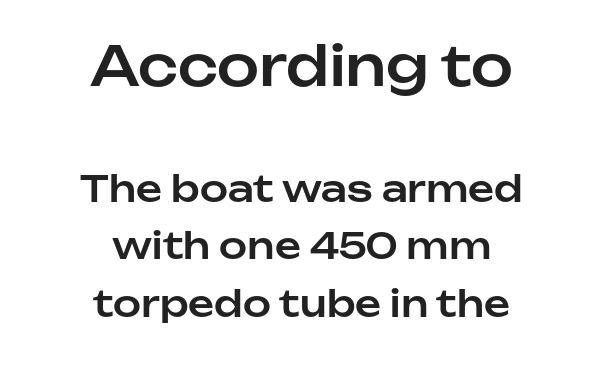
Q: Is the text italic (slanted)? A: No, it is upright.
Q: Is the typeface a serif or a sans-serif typeface? A: Sans-serif.
Q: Is the text underlined? A: No.
Q: How is the paragraph aligned? A: Centered.
Q: Is the spacing between letters normal or unusually wide? A: Normal.
Q: Is the spacing between lines tight, normal or loose? A: Normal.
Q: Which block of text is set in a larger size, the first (top) or the second (bottom)? A: The first (top) one.
Q: Width (condensed, normal, or wide)? A: Normal.
Q: Stroke contrast? A: Low.
Q: x-height? A: Medium.
Q: Monospaced? A: No.
